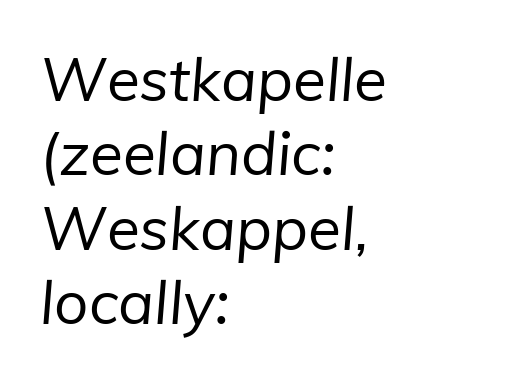
{"serif": "no", "bold": "no", "weight": "regular", "width": "normal", "stroke_contrast": "low", "x_height": "medium", "monospaced": "no", "underline": "no", "align": "left", "line_spacing_ratio": 1.24, "letter_spacing": "normal", "letter_spacing_em": 0.0, "glyph_px": 60}
